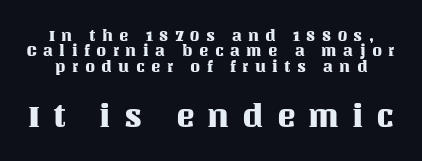
Q: Is the text italic (slanted)? A: No, it is upright.
Q: Is the text underlined? A: No.
Q: Is the spacing between letters normal or unusually wide? A: Unusually wide.
Q: Is the spacing between lines tight, normal or loose? A: Tight.
Q: Which block of text is set in a larger size, the first (top) or the second (bottom)? A: The second (bottom) one.
Q: Width (condensed, normal, or wide)? A: Normal.
Q: Stroke contrast? A: Medium.
Q: x-height? A: Large.
Q: Monospaced? A: No.
